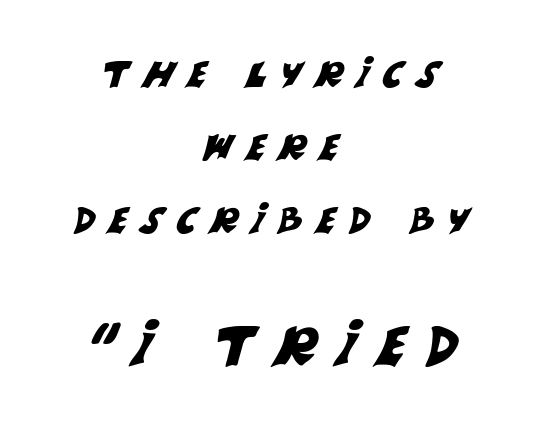
The image shows 54 px sans-serif type; set centered, loose line spacing (2.03x), unusually wide letter spacing (+0.38 em), not underlined; the second (bottom) block is 1.5x larger; medium stroke contrast and a large x-height.
